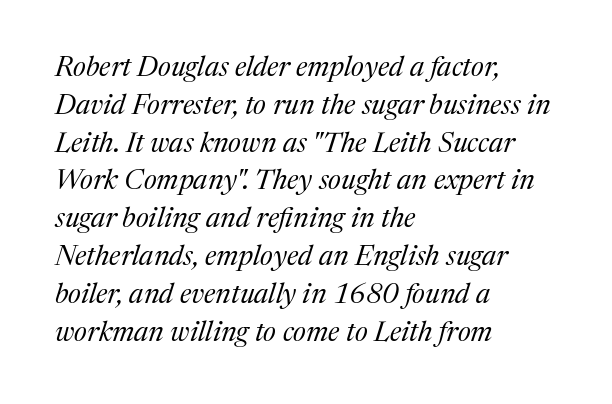
{"serif": "yes", "italic": "yes", "lean": "right", "slant_degrees": 17, "bold": "no", "weight": "regular", "width": "normal", "stroke_contrast": "medium", "x_height": "medium", "monospaced": "no", "underline": "no", "align": "left", "line_spacing": "normal", "line_spacing_ratio": 1.35, "letter_spacing": "normal", "letter_spacing_em": 0.0, "glyph_px": 28}
